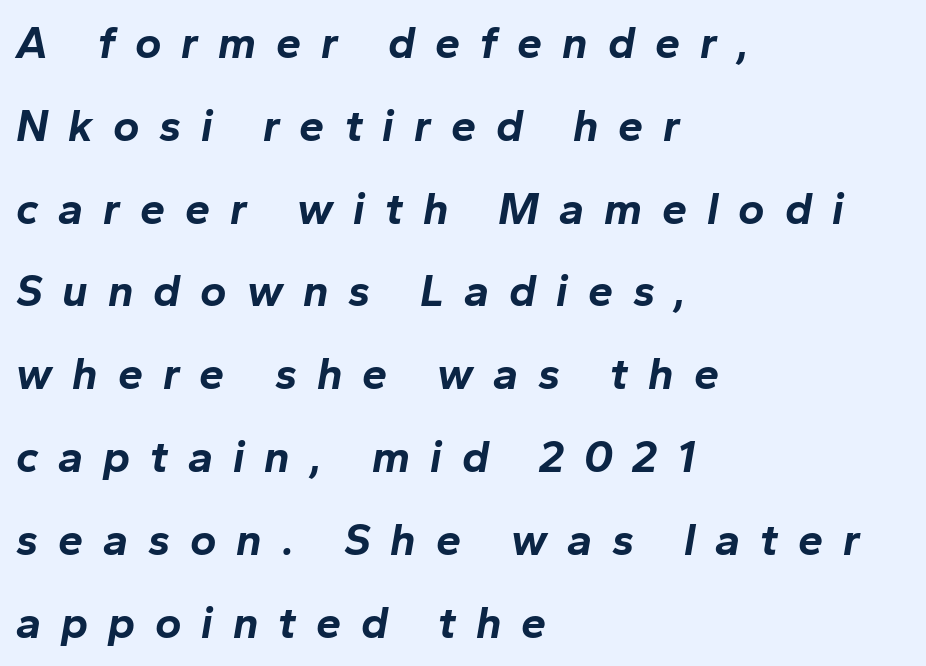
Where is the straight margin? On the left. Stroke thickness is high; the sample reads as a true bold. Students, note that the glyphs here are deliberately spaced far apart. Descenders are the only things crossing below the line. Do the characters align in a grid? No, the font is proportional. This is oblique type, the kind used for emphasis or titles.
